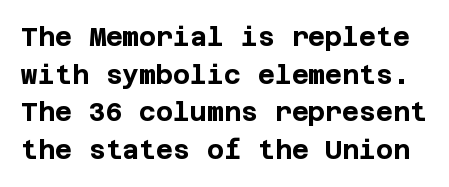
The image shows 26 px bold type, upright; set normal line spacing (1.45x), normal letter spacing, not underlined.
